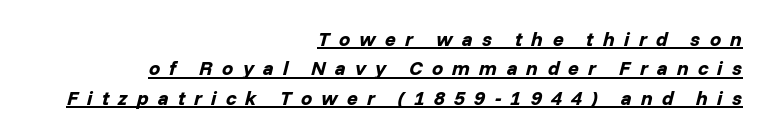
Q: Is the text bold? A: Yes.
Q: Is the text italic (slanted)? A: Yes, it leans right by about 14 degrees.
Q: Is the text underlined? A: Yes.
Q: How is the paragraph aligned? A: Right-aligned.
Q: Is the spacing between letters normal or unusually wide? A: Unusually wide.
Q: Is the spacing between lines tight, normal or loose? A: Normal.
